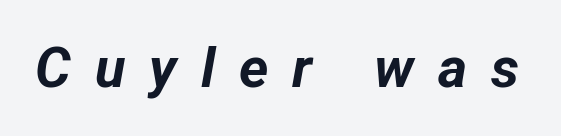
The image shows 56 px bold type, italic (leaning right); set unusually wide letter spacing (+0.43 em), not underlined; low stroke contrast and a medium x-height.
